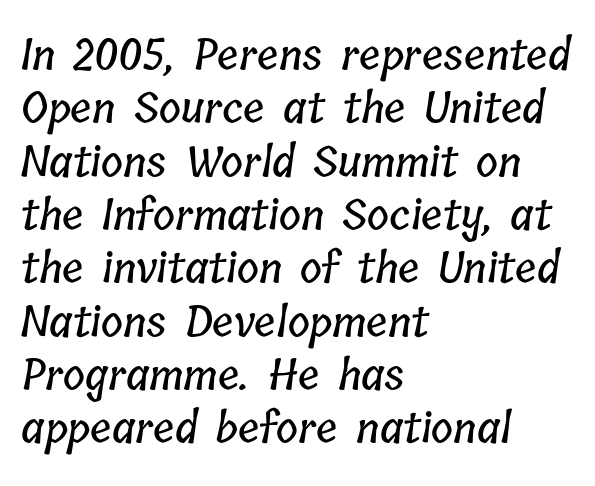
Q: Is the text underlined? A: No.
Q: How is the paragraph aligned? A: Left-aligned.
Q: Is the spacing between letters normal or unusually wide? A: Normal.
Q: Is the spacing between lines tight, normal or loose? A: Normal.
Q: Width (condensed, normal, or wide)? A: Condensed.
Q: Stroke contrast? A: Low.
Q: x-height? A: Medium.
Q: Monospaced? A: No.
